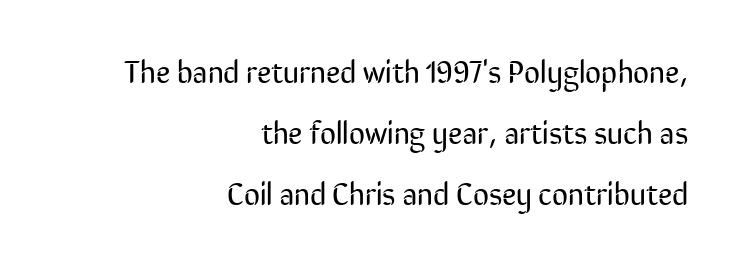
Every row of glyphs terminates at an identical x-position on the right. The face used here is a sans, in the tradition of grotesques and geometrics. A typesetter would call this proportional, since set widths differ per character. These lines were composed using upright roman letters.
